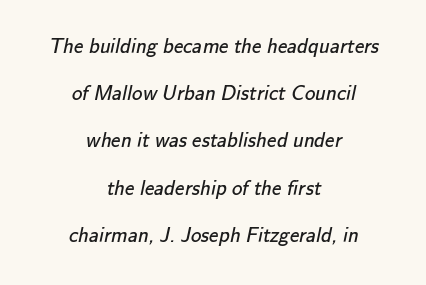
{"bold": "no", "underline": "no", "align": "center", "line_spacing": "loose", "line_spacing_ratio": 2.25, "letter_spacing": "normal", "letter_spacing_em": 0.0, "glyph_px": 21}
